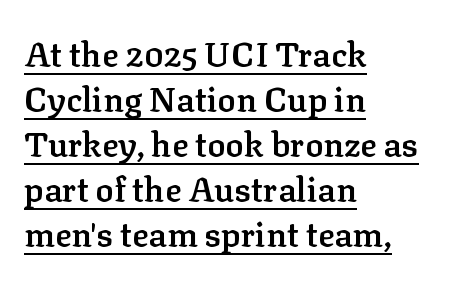
Character widths vary here, with narrow letters taking less room than wide ones. You can see a thin bar hugging the bottom of the glyphs. This rendering uses left alignment, leaving the right contour irregular. The type family on display is of the serif kind. The type sits square on the baseline with zero lean.
